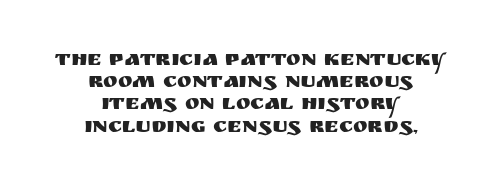
Italic? Not at all — the glyphs are vertical. Is the block centered? Yes — each line is placed symmetrically about the middle. Interline gaps are noticeably narrow in this sample. Compared with typical body copy, the letter spacing here is the same.
